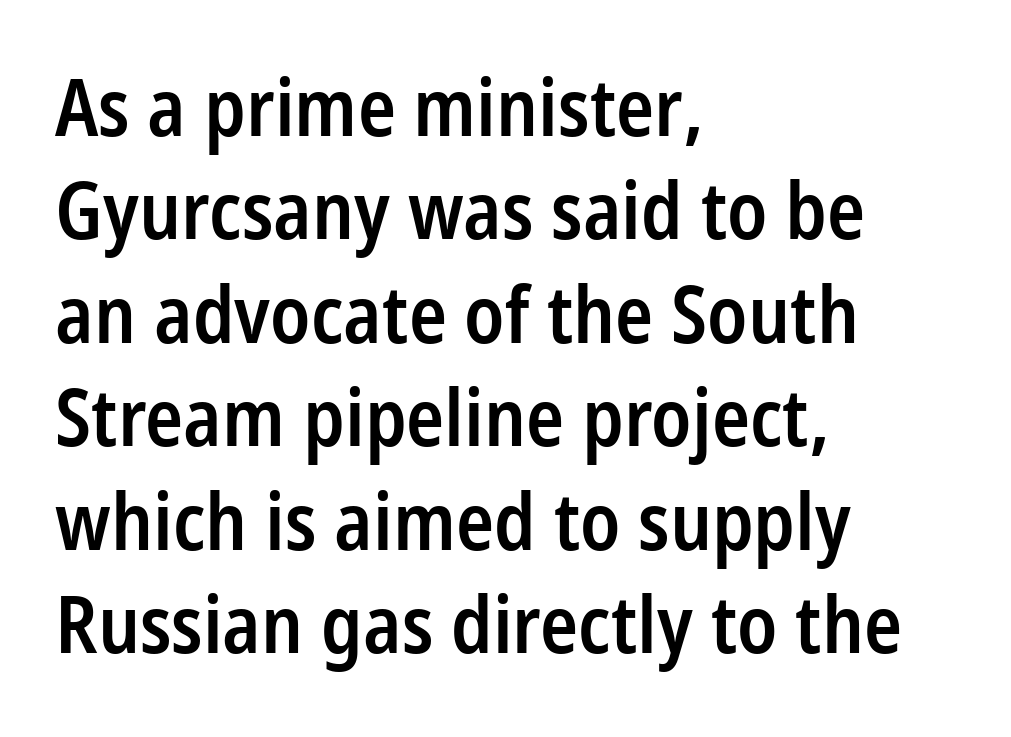
The image shows 79 px semibold, condensed sans-serif type, upright; set left-aligned, normal line spacing (1.31x), normal letter spacing, not underlined; low stroke contrast and a medium x-height.
